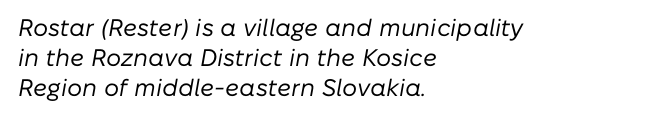
{"italic": "yes", "lean": "right", "slant_degrees": 10, "bold": "no", "underline": "no", "align": "left", "line_spacing": "normal", "line_spacing_ratio": 1.26, "letter_spacing": "normal", "letter_spacing_em": 0.0, "glyph_px": 24}
